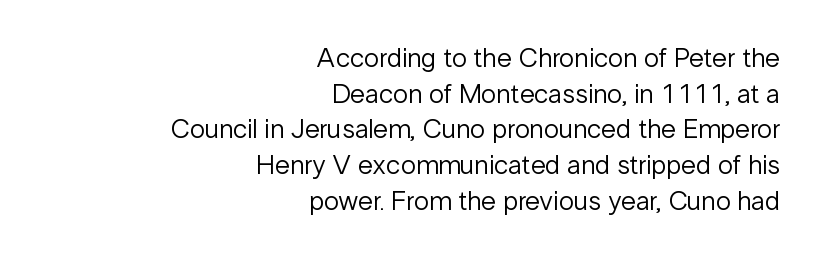
One-word summary of the alignment: right. Letters have the restrained weight of plain body copy at most. You could call the tracking neutral — neither tight nor loose. Every stem runs plumb, perpendicular to the baseline. One glance says typical: line gaps are just what's usual. The words here are not underlined.
